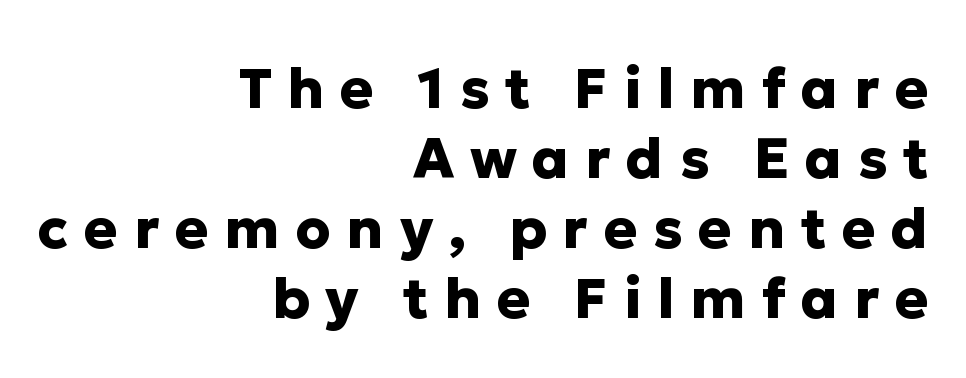
Any mark beneath the type? The region is blank. Line spacing here is normal. You could not count columns in this text — the font is proportionally spaced. Every row of glyphs terminates at an identical x-position on the right.
